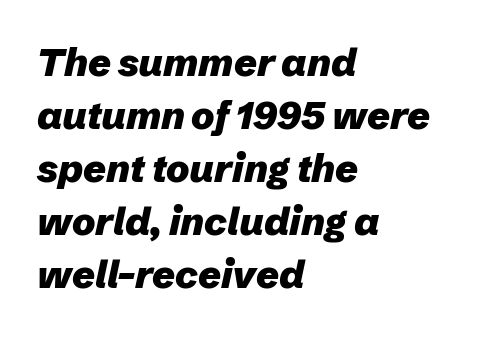
{"italic": "yes", "lean": "right", "slant_degrees": 12, "bold": "yes", "weight": "heavy", "width": "normal", "stroke_contrast": "low", "x_height": "medium", "monospaced": "no", "underline": "no", "align": "left", "line_spacing": "normal", "line_spacing_ratio": 1.36, "letter_spacing": "normal", "letter_spacing_em": 0.0, "glyph_px": 39}
